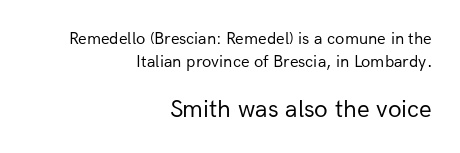
The image shows 25 px text type, upright; set right-aligned, normal line spacing (1.34x), normal letter spacing, not underlined; the second (bottom) block is 1.47x larger.
